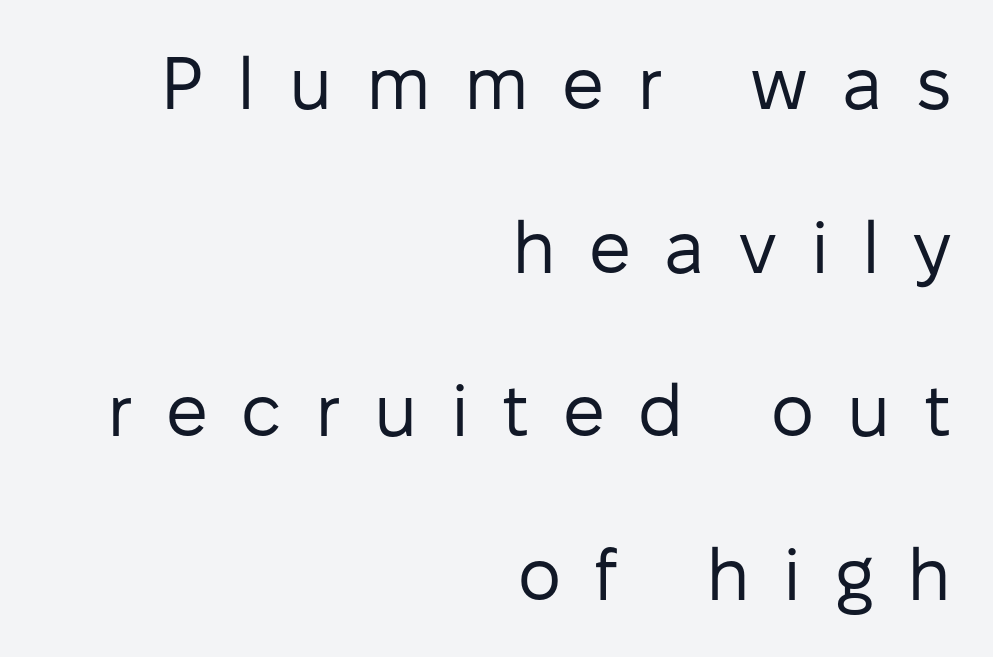
{"serif": "no", "italic": "no", "bold": "no", "weight": "regular", "width": "normal", "stroke_contrast": "low", "x_height": "medium", "monospaced": "no", "underline": "no", "align": "right", "line_spacing": "loose", "line_spacing_ratio": 2.21, "letter_spacing": "wide", "letter_spacing_em": 0.45, "glyph_px": 74}
